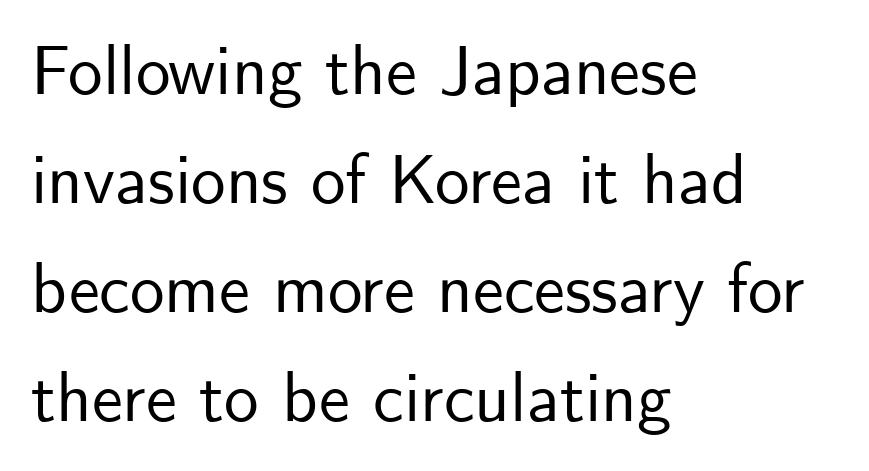
{"serif": "no", "italic": "no", "width": "normal", "stroke_contrast": "low", "x_height": "small", "monospaced": "no", "underline": "no", "align": "left", "line_spacing": "normal", "line_spacing_ratio": 1.58, "letter_spacing": "normal", "letter_spacing_em": 0.0, "glyph_px": 69}
